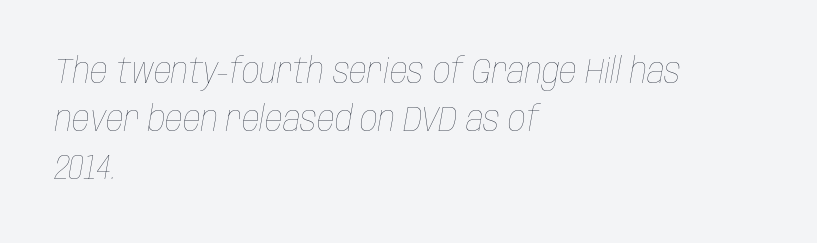
Q: Is the text bold? A: No.
Q: Is the text italic (slanted)? A: Yes, it leans right by about 10 degrees.
Q: Is the text underlined? A: No.
Q: How is the paragraph aligned? A: Left-aligned.
Q: Is the spacing between letters normal or unusually wide? A: Normal.
Q: Is the spacing between lines tight, normal or loose? A: Normal.
Q: Width (condensed, normal, or wide)? A: Condensed.
Q: Stroke contrast? A: Low.
Q: x-height? A: Large.
Q: Monospaced? A: No.
